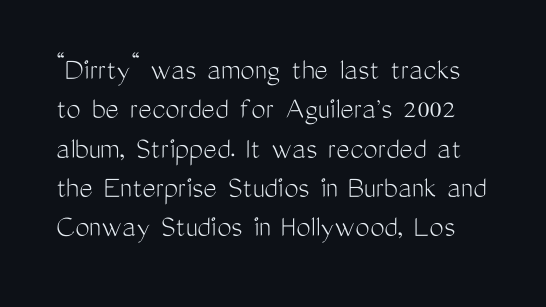
{"serif": "no", "italic": "no", "bold": "no", "weight": "light", "width": "condensed", "stroke_contrast": "medium", "x_height": "medium", "monospaced": "no", "underline": "no", "line_spacing_ratio": 1.23, "letter_spacing": "normal", "letter_spacing_em": 0.0, "glyph_px": 32}
